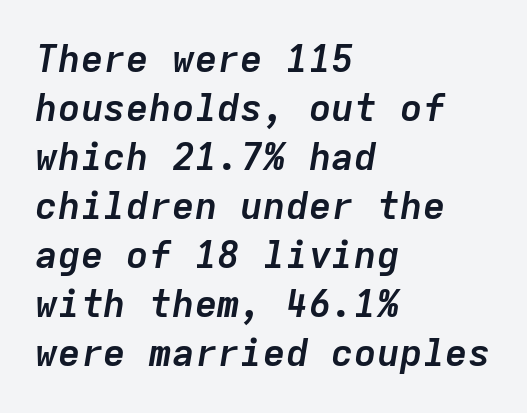
{"italic": "yes", "lean": "right", "slant_degrees": 9, "bold": "yes", "weight": "semibold", "width": "normal", "stroke_contrast": "low", "x_height": "medium", "monospaced": "yes", "underline": "no", "align": "left", "line_spacing": "normal", "line_spacing_ratio": 1.29, "letter_spacing": "normal", "letter_spacing_em": 0.0, "glyph_px": 38}
